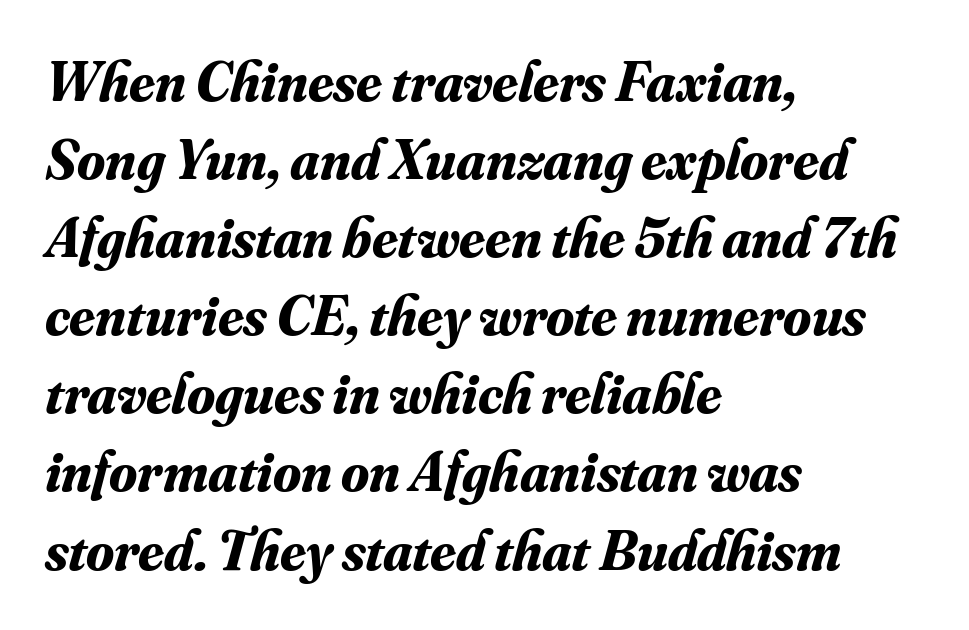
Q: Is the text bold? A: Yes.
Q: Is the text italic (slanted)? A: Yes, it leans right by about 16 degrees.
Q: Is the typeface a serif or a sans-serif typeface? A: Serif.
Q: Is the text underlined? A: No.
Q: How is the paragraph aligned? A: Left-aligned.
Q: Is the spacing between letters normal or unusually wide? A: Normal.
Q: Is the spacing between lines tight, normal or loose? A: Normal.
Q: Width (condensed, normal, or wide)? A: Normal.
Q: Stroke contrast? A: Medium.
Q: x-height? A: Small.
Q: Monospaced? A: No.
